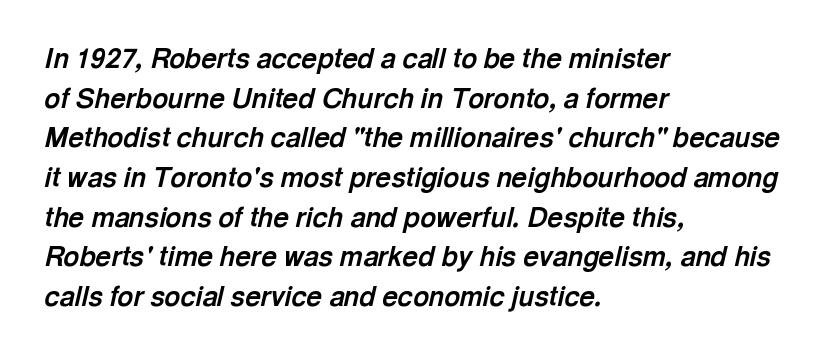
{"italic": "yes", "lean": "right", "slant_degrees": 13, "bold": "yes", "underline": "no", "align": "left", "line_spacing": "normal", "line_spacing_ratio": 1.47, "letter_spacing": "normal", "letter_spacing_em": 0.0, "glyph_px": 27}
